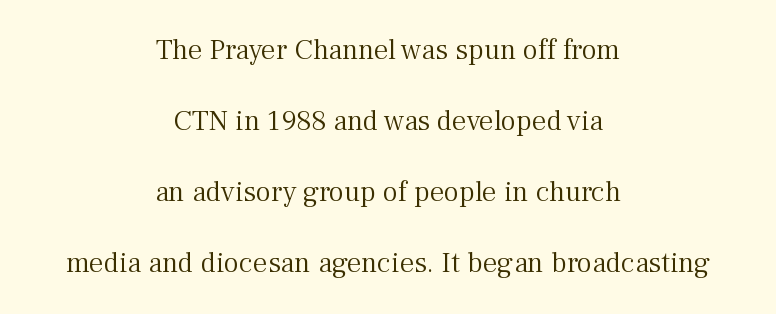
Q: Is the text bold? A: No.
Q: Is the text italic (slanted)? A: No, it is upright.
Q: Is the typeface a serif or a sans-serif typeface? A: Serif.
Q: Is the text underlined? A: No.
Q: How is the paragraph aligned? A: Centered.
Q: Is the spacing between letters normal or unusually wide? A: Normal.
Q: Is the spacing between lines tight, normal or loose? A: Loose.
Q: Width (condensed, normal, or wide)? A: Normal.
Q: Stroke contrast? A: Medium.
Q: x-height? A: Medium.
Q: Monospaced? A: No.
